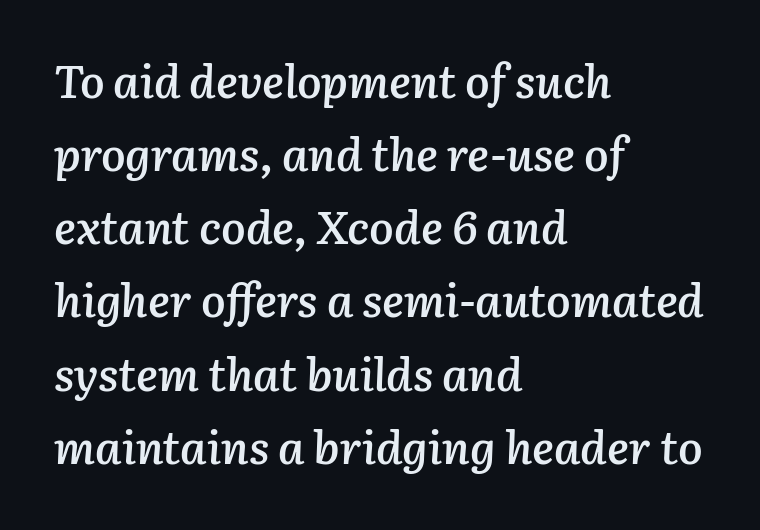
Q: Is the text bold? A: Semi-bold.
Q: Is the text italic (slanted)? A: Yes, it leans right by about 3 degrees.
Q: Is the text underlined? A: No.
Q: How is the paragraph aligned? A: Left-aligned.
Q: Is the spacing between letters normal or unusually wide? A: Normal.
Q: Is the spacing between lines tight, normal or loose? A: Normal.
Q: Width (condensed, normal, or wide)? A: Normal.
Q: Stroke contrast? A: Low.
Q: x-height? A: Medium.
Q: Monospaced? A: No.
